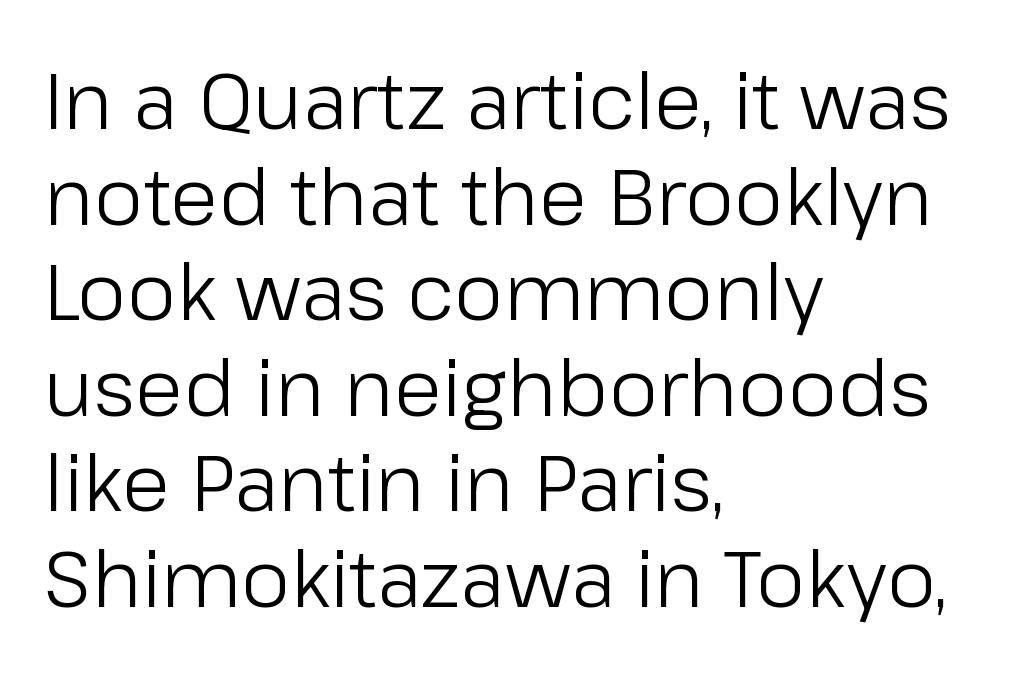
Q: Is the text bold? A: No.
Q: Is the text italic (slanted)? A: No, it is upright.
Q: Is the typeface a serif or a sans-serif typeface? A: Sans-serif.
Q: Is the text underlined? A: No.
Q: How is the paragraph aligned? A: Left-aligned.
Q: Is the spacing between letters normal or unusually wide? A: Normal.
Q: Width (condensed, normal, or wide)? A: Normal.
Q: Stroke contrast? A: Low.
Q: x-height? A: Medium.
Q: Monospaced? A: No.
